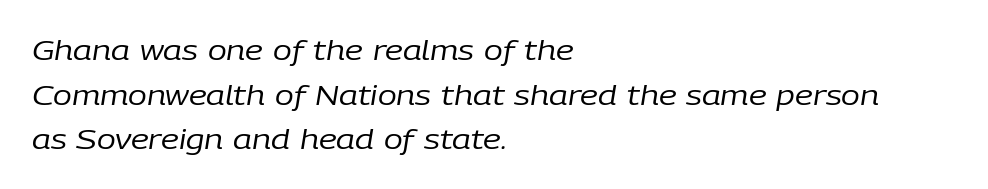
Q: Is the text bold? A: No.
Q: Is the text italic (slanted)? A: Yes, it leans right by about 9 degrees.
Q: Is the text underlined? A: No.
Q: How is the paragraph aligned? A: Left-aligned.
Q: Is the spacing between letters normal or unusually wide? A: Normal.
Q: Is the spacing between lines tight, normal or loose? A: Normal.
Q: Width (condensed, normal, or wide)? A: Normal.
Q: Stroke contrast? A: Low.
Q: x-height? A: Medium.
Q: Monospaced? A: No.
